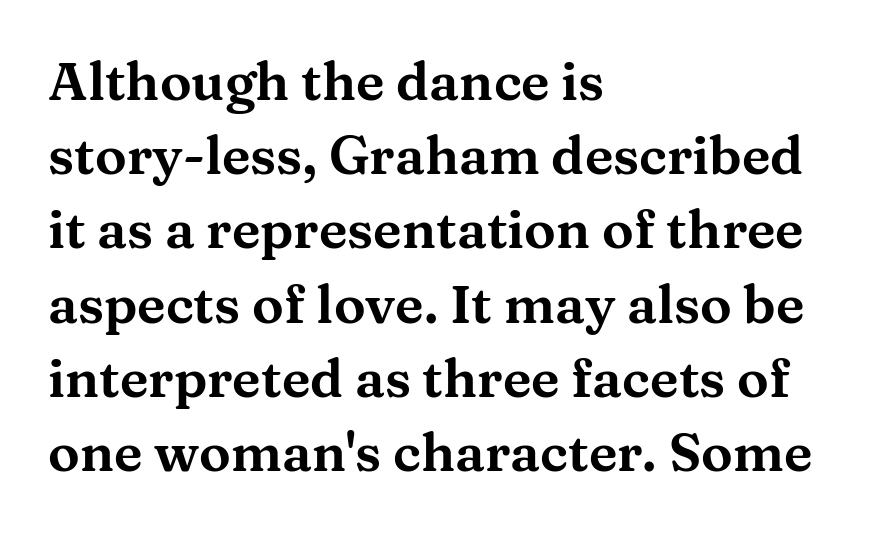
Q: Is the text italic (slanted)? A: No, it is upright.
Q: Is the typeface a serif or a sans-serif typeface? A: Serif.
Q: Is the text underlined? A: No.
Q: How is the paragraph aligned? A: Left-aligned.
Q: Is the spacing between letters normal or unusually wide? A: Normal.
Q: Is the spacing between lines tight, normal or loose? A: Normal.
Q: Width (condensed, normal, or wide)? A: Wide.
Q: Stroke contrast? A: Medium.
Q: x-height? A: Medium.
Q: Monospaced? A: No.
